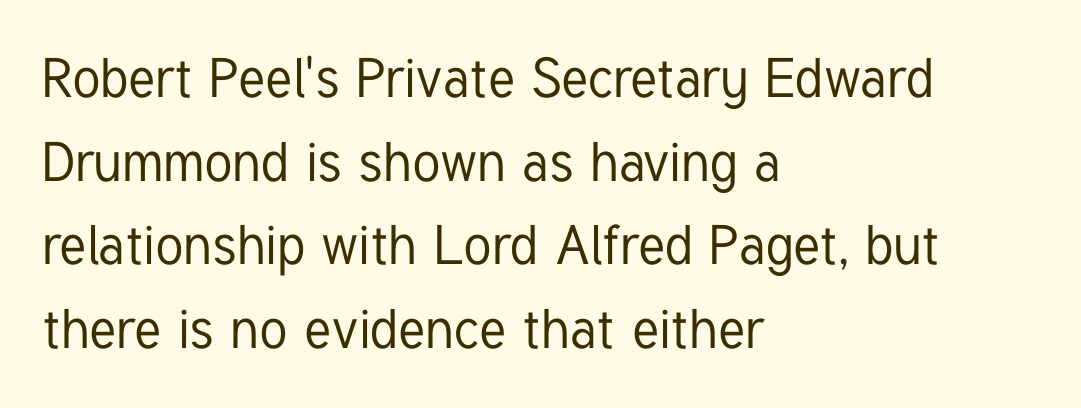
{"serif": "no", "italic": "no", "width": "condensed", "stroke_contrast": "low", "x_height": "medium", "monospaced": "no", "underline": "no", "align": "left", "line_spacing": "normal", "line_spacing_ratio": 1.52, "letter_spacing": "normal", "letter_spacing_em": 0.0, "glyph_px": 55}
